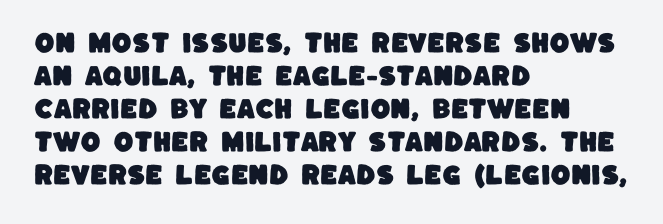
The image shows 23 px text type; set left-aligned, normal line spacing (1.44x), normal letter spacing, not underlined.
